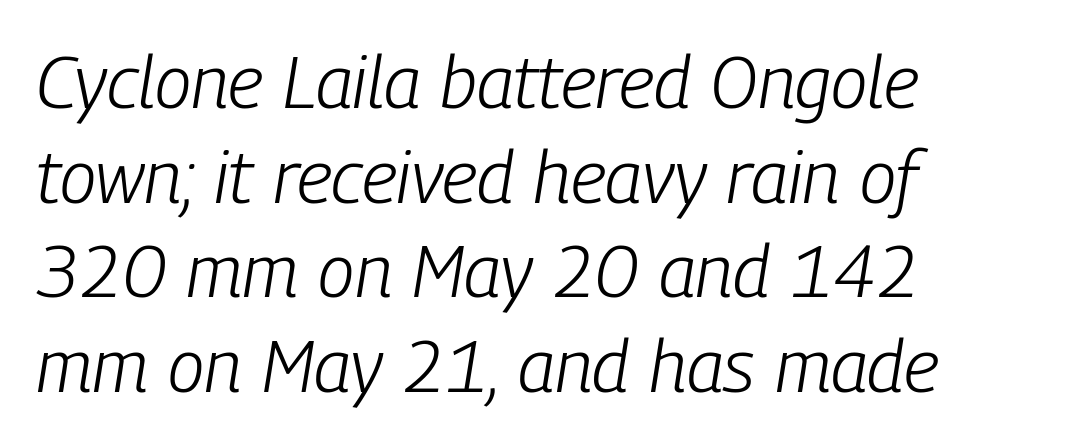
{"italic": "yes", "lean": "right", "slant_degrees": 9, "bold": "no", "weight": "light", "width": "condensed", "stroke_contrast": "low", "x_height": "medium", "monospaced": "no", "underline": "no", "align": "left", "line_spacing": "normal", "line_spacing_ratio": 1.28, "letter_spacing": "normal", "letter_spacing_em": 0.0, "glyph_px": 74}
